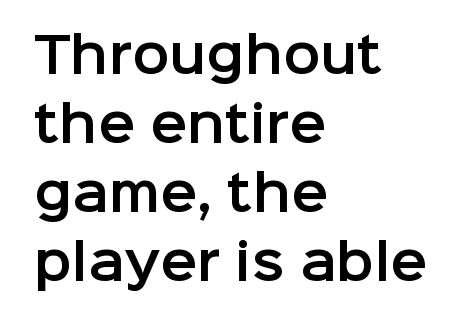
The paragraph shown leans on its left margin. Beneath every word, the page is bare. This is the regular roman posture of the typeface. Students, observe: this is what conventionally led text looks like. A typesetter would call this zero additional tracking.
